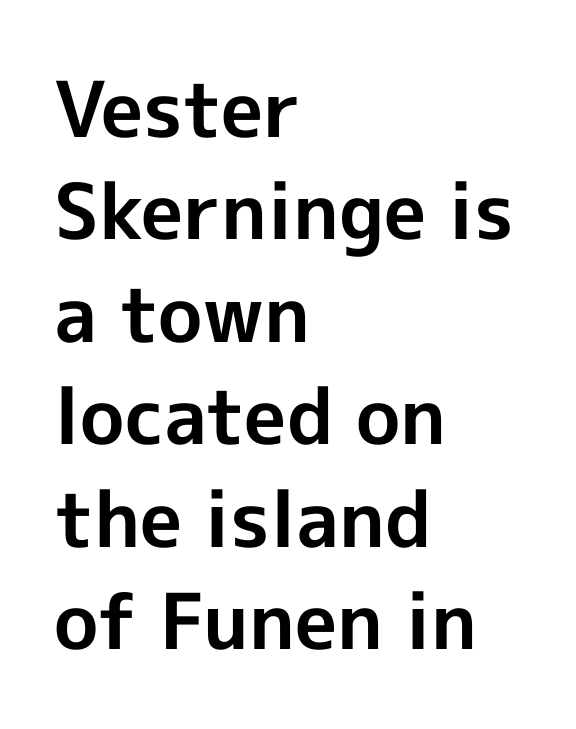
Q: Is the text bold? A: Yes.
Q: Is the text italic (slanted)? A: No, it is upright.
Q: Is the typeface a serif or a sans-serif typeface? A: Sans-serif.
Q: Is the text underlined? A: No.
Q: How is the paragraph aligned? A: Left-aligned.
Q: Is the spacing between letters normal or unusually wide? A: Normal.
Q: Is the spacing between lines tight, normal or loose? A: Normal.
Q: Width (condensed, normal, or wide)? A: Normal.
Q: x-height? A: Medium.
Q: Monospaced? A: No.
